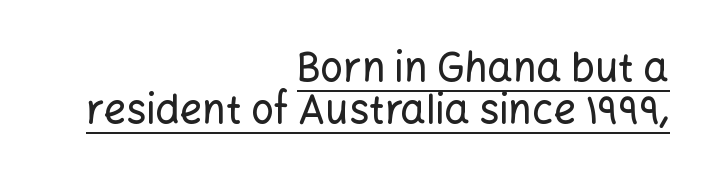
The image shows 40 px sans-serif type, upright; set right-aligned, tight line spacing (1.06x), normal letter spacing, underlined; low stroke contrast and a medium x-height.
